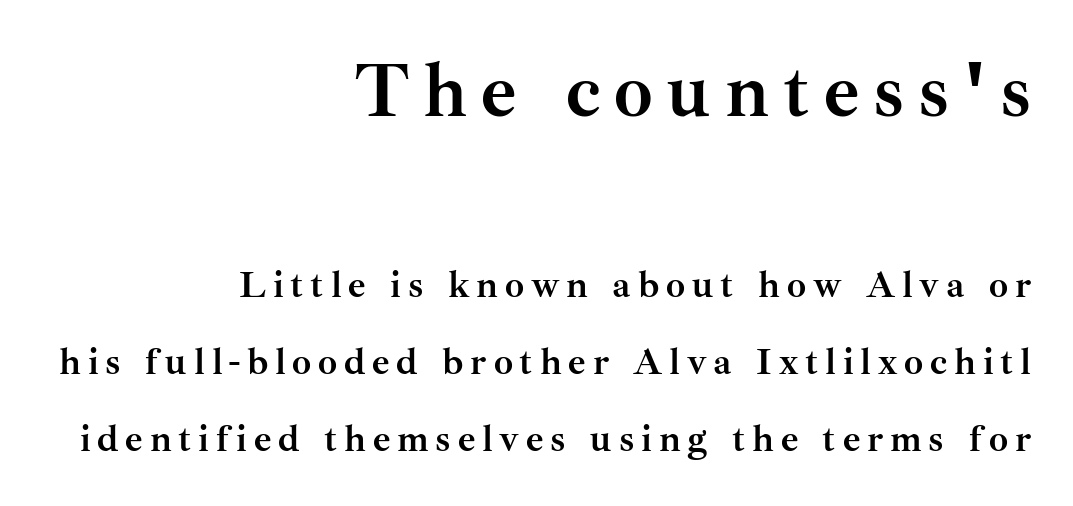
{"serif": "yes", "italic": "no", "bold": "yes", "weight": "semibold", "width": "normal", "stroke_contrast": "medium", "x_height": "small", "monospaced": "no", "underline": "no", "align": "right", "line_spacing": "loose", "line_spacing_ratio": 2.03, "larger_block": "first", "size_ratio": 2.03, "glyph_px": 77}
